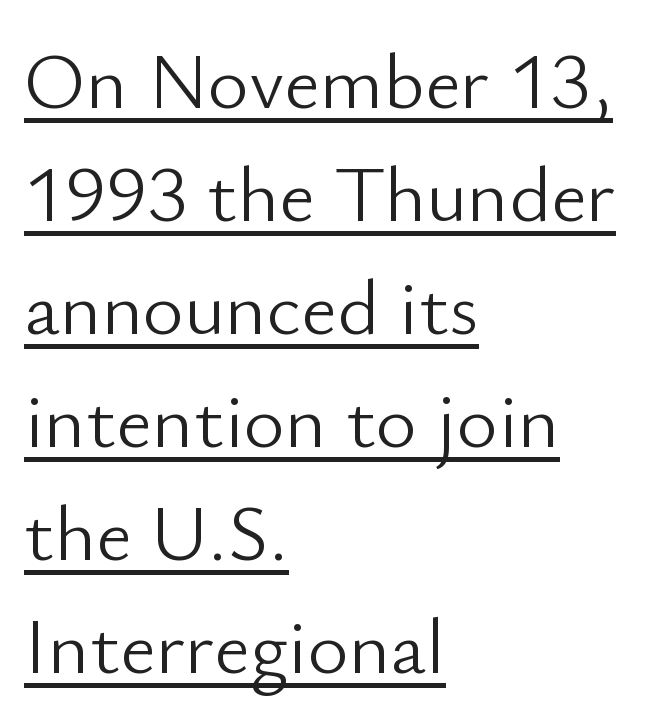
{"serif": "no", "italic": "no", "bold": "no", "weight": "light", "width": "normal", "stroke_contrast": "low", "x_height": "small", "monospaced": "no", "underline": "yes", "align": "left", "line_spacing": "normal", "line_spacing_ratio": 1.43, "letter_spacing": "normal", "letter_spacing_em": 0.0, "glyph_px": 79}
